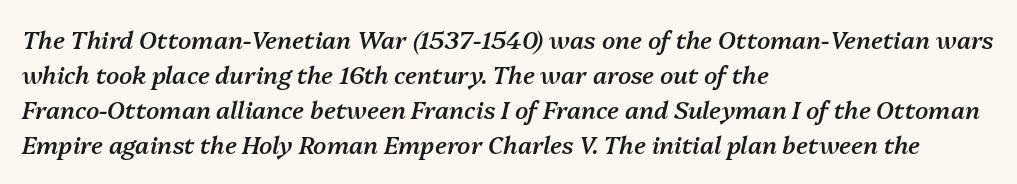
{"italic": "yes", "lean": "right", "slant_degrees": 13, "bold": "semi", "underline": "no", "align": "left", "line_spacing": "normal", "line_spacing_ratio": 1.46, "letter_spacing": "normal", "letter_spacing_em": 0.0, "glyph_px": 24}
